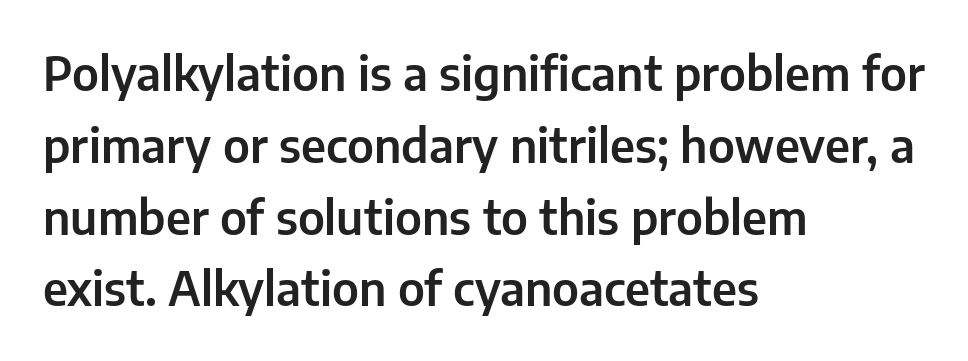
The image shows 46 px sans-serif type, upright; set left-aligned, normal line spacing (1.56x), normal letter spacing, not underlined; low stroke contrast and a medium x-height.
